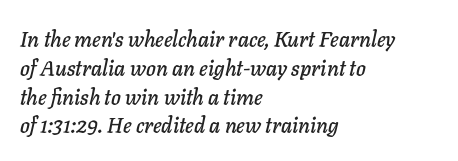
Q: Is the text italic (slanted)? A: Yes, it leans right by about 11 degrees.
Q: Is the text underlined? A: No.
Q: How is the paragraph aligned? A: Left-aligned.
Q: Is the spacing between letters normal or unusually wide? A: Normal.
Q: Is the spacing between lines tight, normal or loose? A: Normal.
